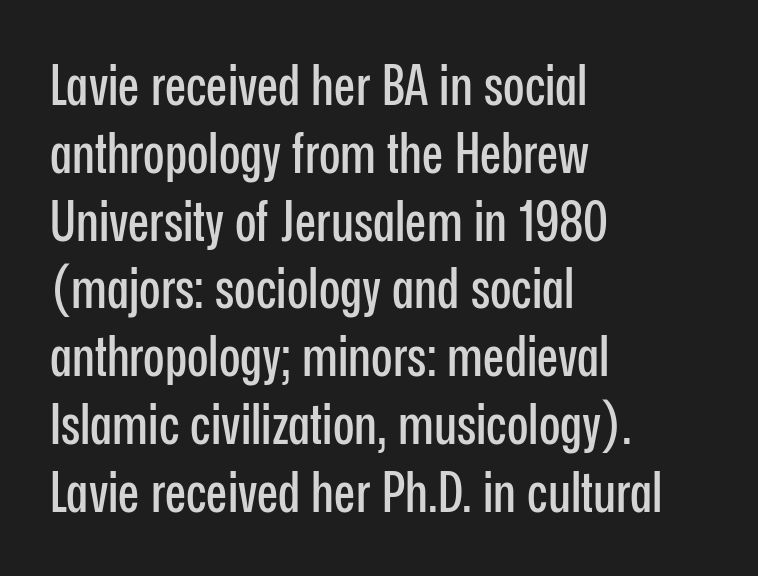
Short note: letters normally spaced. This rendering employs a face without finishing strokes, i.e., a sans-serif. The letters stand upright; this is a roman face. Each letter keeps its own natural width here, so spacing adapts to shape.
